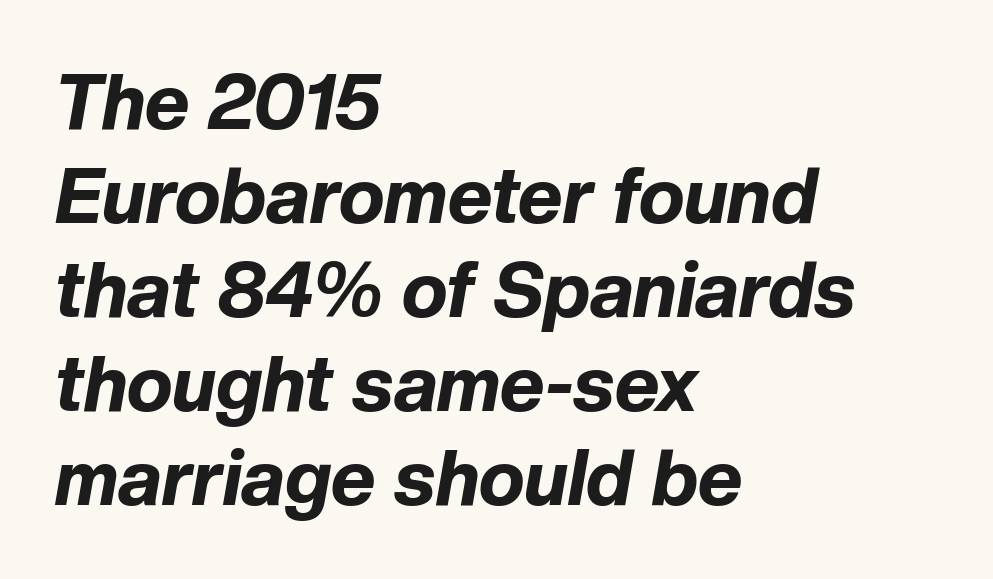
{"italic": "yes", "lean": "right", "slant_degrees": 10, "bold": "yes", "weight": "bold", "width": "normal", "stroke_contrast": "low", "x_height": "medium", "monospaced": "no", "underline": "no", "align": "left", "line_spacing_ratio": 1.22, "letter_spacing": "normal", "letter_spacing_em": 0.0, "glyph_px": 77}
